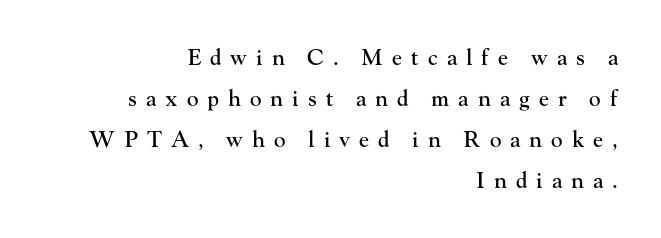
The image shows 22 px text type, upright; set right-aligned, line spacing 1.86x, unusually wide letter spacing (+0.41 em), not underlined.
